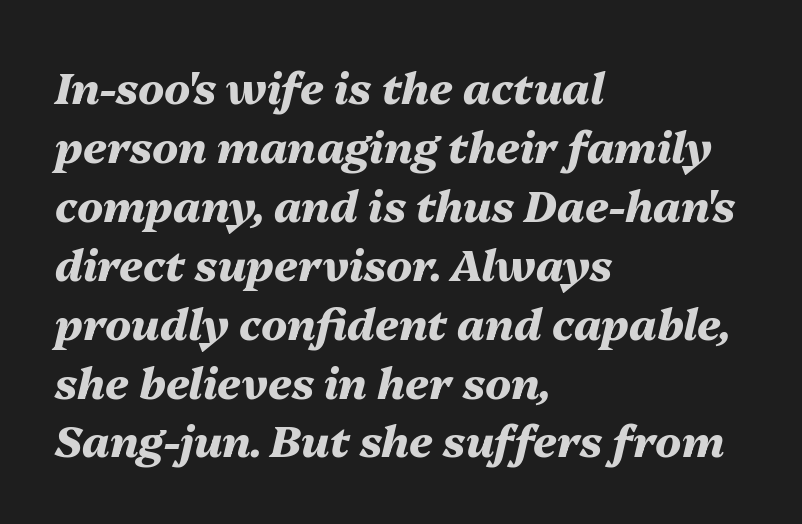
The image shows 43 px heavy type, italic (leaning right); set left-aligned, normal line spacing (1.37x), normal letter spacing, not underlined; medium stroke contrast and a medium x-height.
